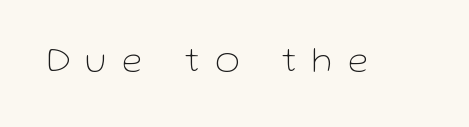
The image shows 37 px thin sans-serif type, upright; set unusually wide letter spacing (+0.43 em), not underlined; low stroke contrast and a medium x-height.
